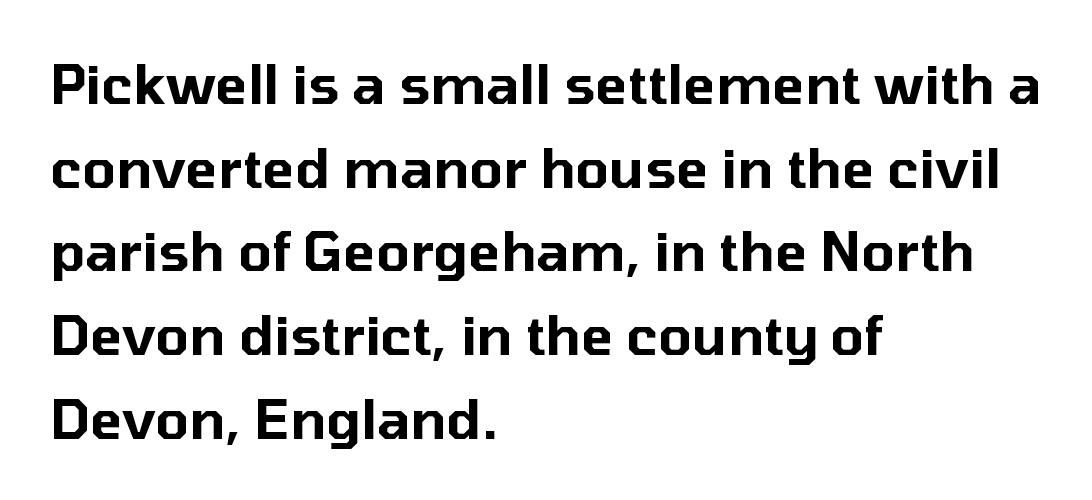
Do the letters lean? They stand straight. The tracking reads as untouched default to a designer's eye. The words here are not underlined. The passage is arranged the way most books set body copy — flush left. This block has exactly the height ordinary leading produces.
